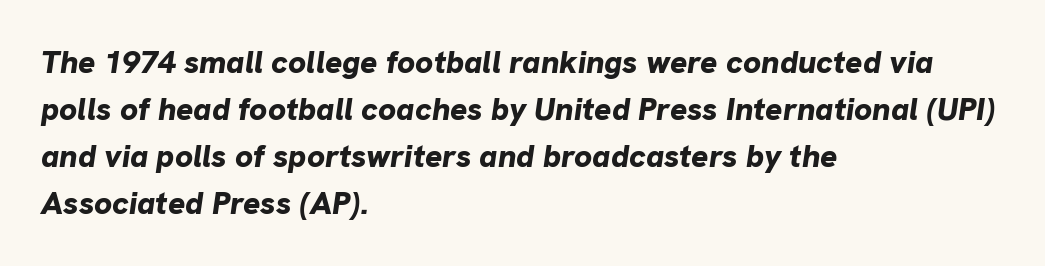
Bold? Absolutely — the strokes are thick and heavy. Look at the tracking — it's just the regular setting, nothing added. Underline: absent. Rows of type keep a routine distance in the vertical direction. Casual observation: everything's shoved over to the left. Here the designer chose a conventional face with non-uniform glyph widths.
